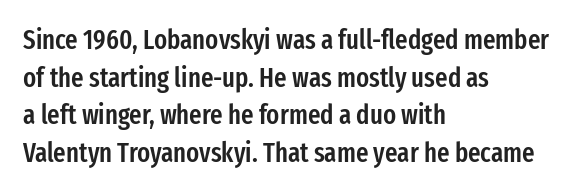
The image shows 27 px text type, upright; set left-aligned, normal line spacing (1.39x), normal letter spacing, not underlined.
